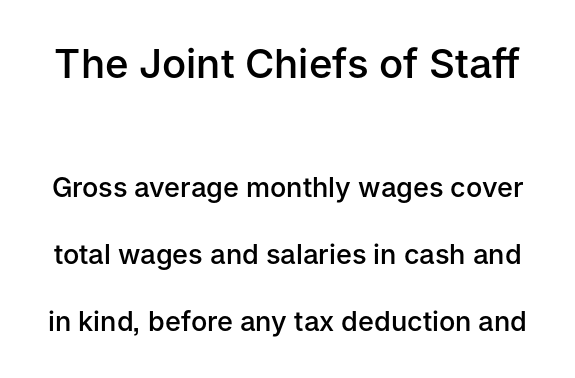
The image shows 40 px semibold sans-serif type, upright; set loose line spacing (2.48x), normal letter spacing, not underlined; the first (top) block is 1.48x larger; low stroke contrast and a medium x-height.
